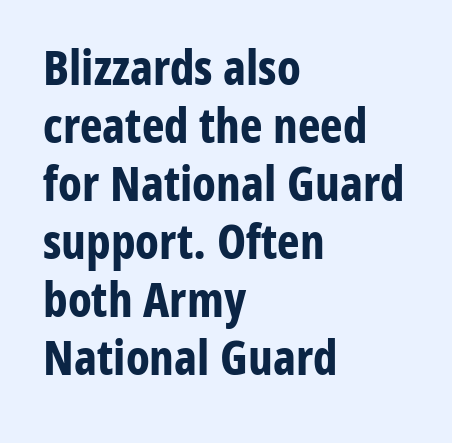
{"serif": "no", "italic": "no", "bold": "yes", "weight": "bold", "width": "condensed", "stroke_contrast": "low", "x_height": "medium", "monospaced": "no", "underline": "no", "align": "left", "line_spacing_ratio": 1.21, "letter_spacing": "normal", "letter_spacing_em": 0.0, "glyph_px": 48}
